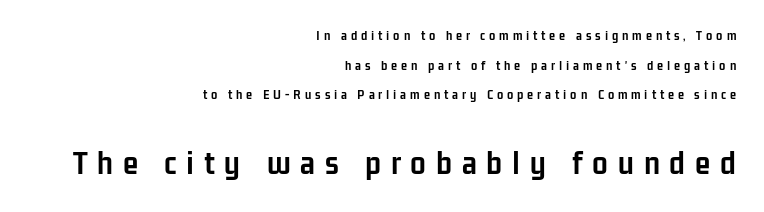
The lower block of text is set noticeably larger than the block above it. As a designer I'd log this as weight 700, bold. If you drew a ruler down the right edge, every line would touch it. Reading down the column, the eye jumps a long way to each next line. The letters stand upright; this is a roman face. Words float on clear page, feet unadorned.
